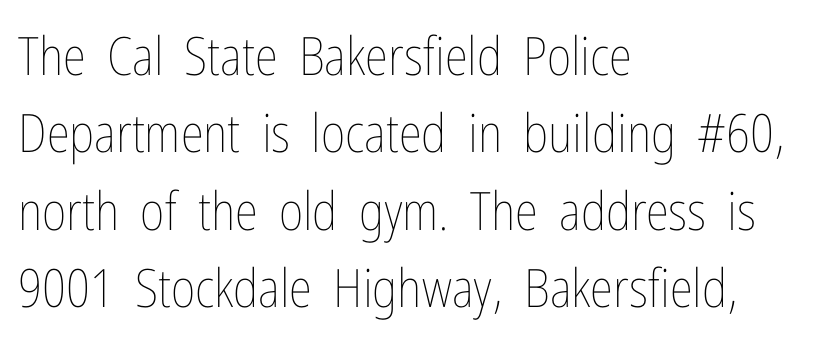
The paragraph has a hard left edge and a soft right edge. Plain, unruled lines of type. Compared with typical body copy, the letter spacing here is the same. Looks like regular typesetting: each glyph gets only the width it needs.
